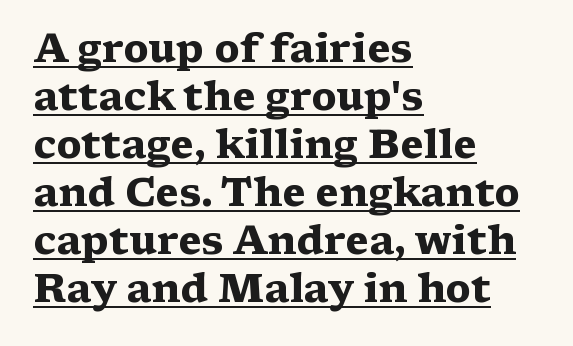
The image shows 39 px heavy, wide serif type, upright; set left-aligned, line spacing 1.23x, normal letter spacing, underlined; medium stroke contrast and a medium x-height.
